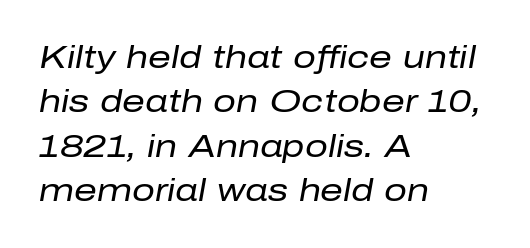
{"italic": "yes", "lean": "right", "slant_degrees": 10, "bold": "no", "weight": "regular", "width": "normal", "stroke_contrast": "low", "x_height": "medium", "monospaced": "no", "underline": "no", "align": "left", "line_spacing": "normal", "line_spacing_ratio": 1.39, "letter_spacing": "normal", "letter_spacing_em": 0.0, "glyph_px": 32}
